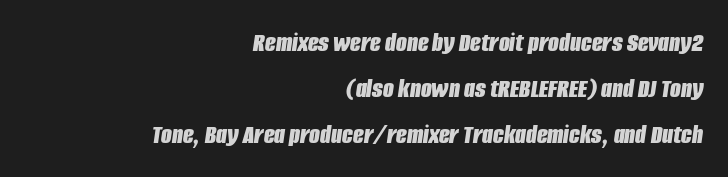
The image shows 28 px bold, condensed type, italic (leaning right); set right-aligned, normal line spacing (1.64x), normal letter spacing, not underlined; low stroke contrast and a large x-height.
